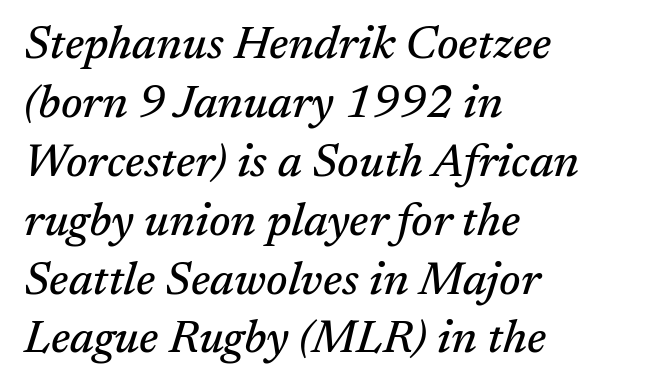
The image shows 46 px serif type, italic (leaning right); set left-aligned, normal line spacing (1.28x), normal letter spacing, not underlined; medium stroke contrast and a medium x-height.
